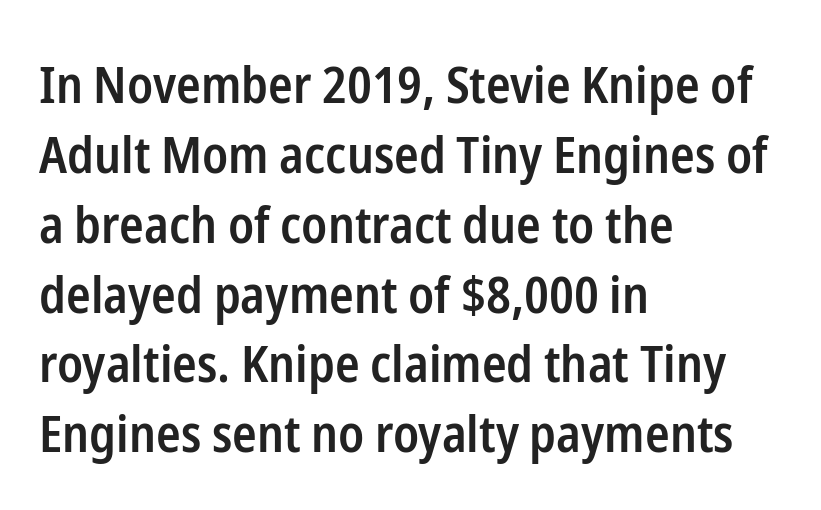
The image shows 51 px semibold, condensed sans-serif type, upright; set left-aligned, normal line spacing (1.37x), normal letter spacing, not underlined; low stroke contrast and a medium x-height.
